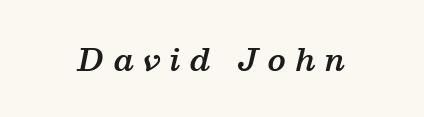
{"serif": "yes", "italic": "yes", "lean": "right", "slant_degrees": 13, "bold": "semi", "weight": "semibold", "width": "normal", "stroke_contrast": "medium", "x_height": "medium", "monospaced": "no", "underline": "no", "align": "center", "letter_spacing": "wide", "letter_spacing_em": 0.32, "glyph_px": 30}
